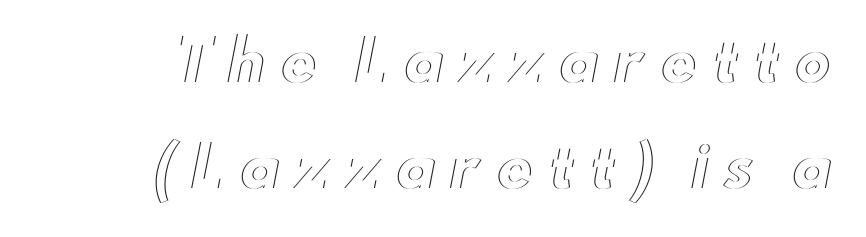
{"width": "wide", "x_height": "small", "monospaced": "no", "underline": "no", "line_spacing_ratio": 1.89, "letter_spacing": "wide", "letter_spacing_em": 0.25, "glyph_px": 56}
